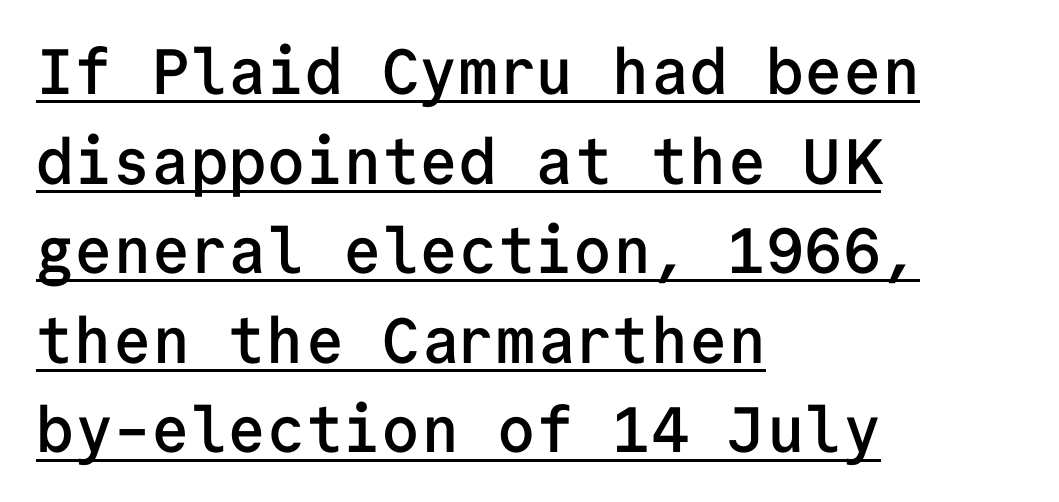
{"serif": "no", "italic": "no", "bold": "semi", "weight": "semibold", "width": "normal", "stroke_contrast": "low", "x_height": "medium", "monospaced": "yes", "underline": "yes", "align": "left", "line_spacing": "normal", "line_spacing_ratio": 1.4, "letter_spacing": "normal", "letter_spacing_em": 0.0, "glyph_px": 64}
